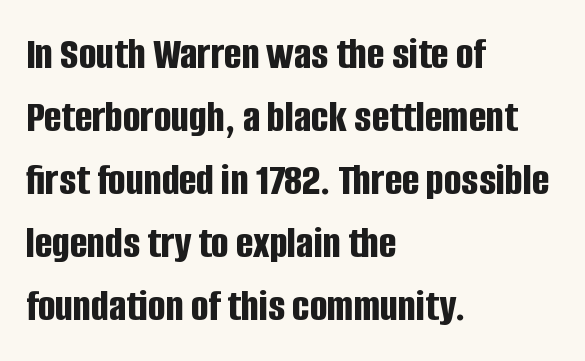
The passage shown is emphatically bold. Summary of vertical rhythm: regular, with standard interline spacing. Inter-character spacing is left at the font's built-in metrics. Letterform terminals end flat and unadorned throughout the passage. Bare-footed words on every line. The lines are quadded left.
